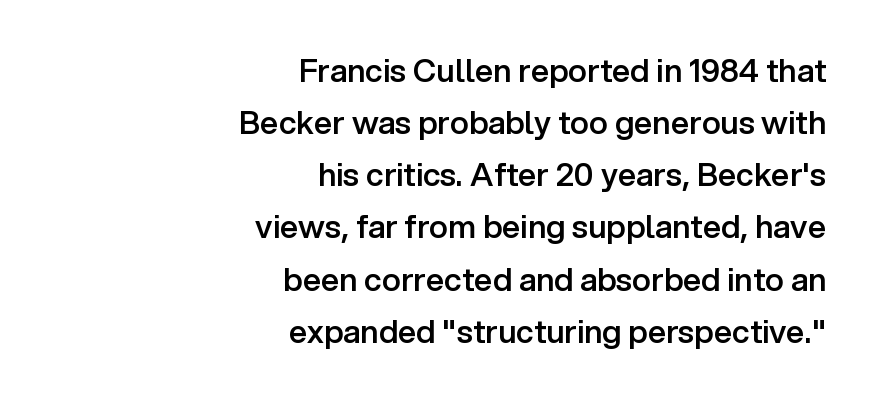
{"serif": "no", "italic": "no", "bold": "semi", "weight": "semibold", "width": "normal", "stroke_contrast": "low", "x_height": "medium", "monospaced": "no", "underline": "no", "align": "right", "line_spacing": "normal", "line_spacing_ratio": 1.63, "letter_spacing": "normal", "letter_spacing_em": 0.0, "glyph_px": 32}
